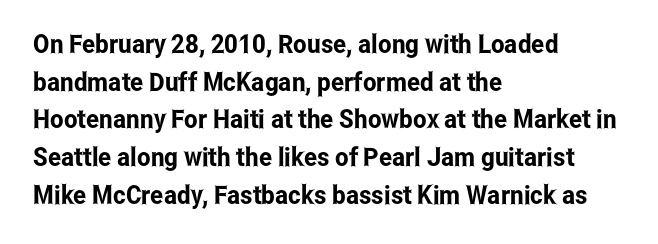
Which margin do the lines hug? The left one — the right edge is uneven. This sample uses plain, unmodified letter spacing. Glance below the letters and you will spot only blank space. Baseline-to-baseline distance is the conventional proportion of letter height.
